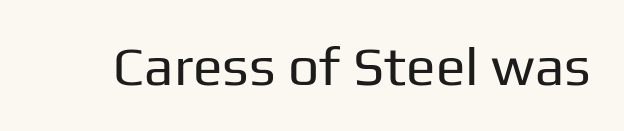
Q: Is the text bold? A: No.
Q: Is the text italic (slanted)? A: No, it is upright.
Q: Is the typeface a serif or a sans-serif typeface? A: Sans-serif.
Q: Is the text underlined? A: No.
Q: Is the spacing between letters normal or unusually wide? A: Normal.
Q: Width (condensed, normal, or wide)? A: Normal.
Q: Stroke contrast? A: Low.
Q: x-height? A: Medium.
Q: Monospaced? A: No.
